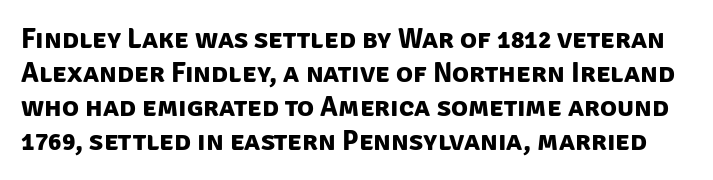
You could not count columns in this text — the font is proportionally spaced. The characters look thick and weighty, a clear bold. Observe the absence of serifs on each vertical stroke in this sample. The string is rendered with underlining switched off. Standard letterfit; no display-style spreading of the glyphs.
